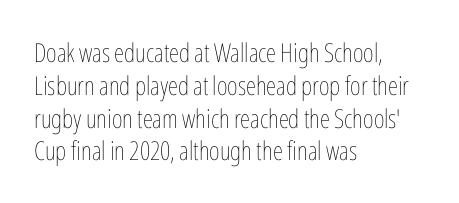
Q: Is the text bold? A: No.
Q: Is the text italic (slanted)? A: No, it is upright.
Q: Is the text underlined? A: No.
Q: How is the paragraph aligned? A: Left-aligned.
Q: Is the spacing between letters normal or unusually wide? A: Normal.
Q: Is the spacing between lines tight, normal or loose? A: Normal.
